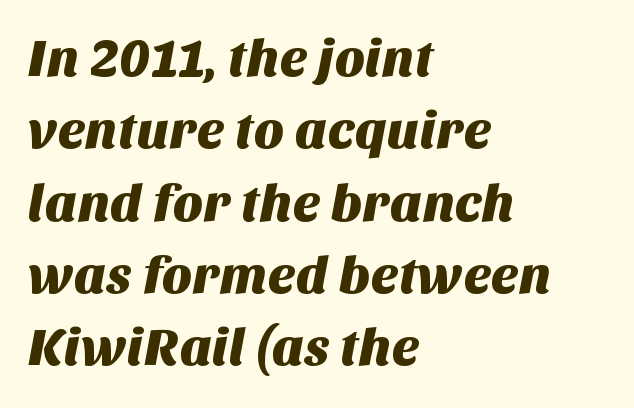
The image shows 52 px sans-serif type; set left-aligned, normal line spacing (1.39x), normal letter spacing, not underlined; medium stroke contrast and a large x-height.
